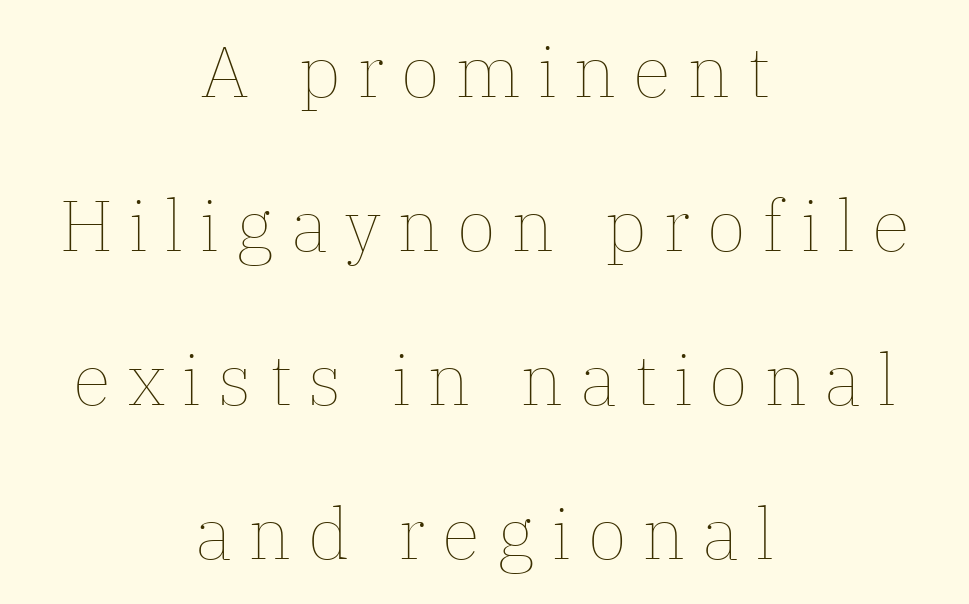
The image shows 71 px thin type, upright; set centered, loose line spacing (2.17x), unusually wide letter spacing (+0.24 em), not underlined; low stroke contrast and a medium x-height.
